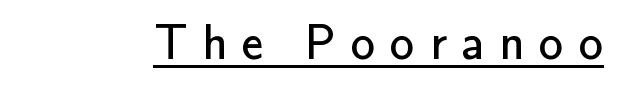
Spacing between characters has been opened up far beyond the box default. Unlike italic type, these characters show no tilt at all. The passage shown is typed in a proportional face where columns would drift. Bold? No — there's no thickening of the strokes. The sample's only ornament is a line tracing under the words. Serifs: no, the terminals of the letterforms are clean.
